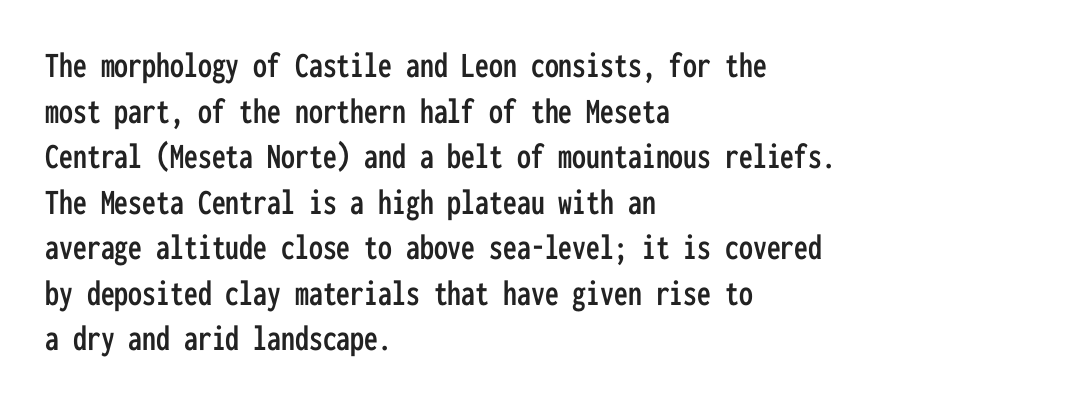
Q: Is the text italic (slanted)? A: No, it is upright.
Q: Is the typeface a serif or a sans-serif typeface? A: Sans-serif.
Q: Is the text underlined? A: No.
Q: How is the paragraph aligned? A: Left-aligned.
Q: Is the spacing between letters normal or unusually wide? A: Normal.
Q: Width (condensed, normal, or wide)? A: Condensed.
Q: Stroke contrast? A: Low.
Q: x-height? A: Medium.
Q: Monospaced? A: Yes.
